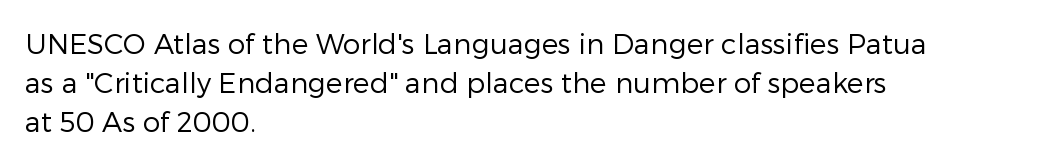
Q: Is the text bold? A: No.
Q: Is the text italic (slanted)? A: No, it is upright.
Q: Is the typeface a serif or a sans-serif typeface? A: Sans-serif.
Q: Is the text underlined? A: No.
Q: How is the paragraph aligned? A: Left-aligned.
Q: Is the spacing between letters normal or unusually wide? A: Normal.
Q: Is the spacing between lines tight, normal or loose? A: Normal.
Q: Width (condensed, normal, or wide)? A: Normal.
Q: Stroke contrast? A: Low.
Q: x-height? A: Medium.
Q: Monospaced? A: No.
